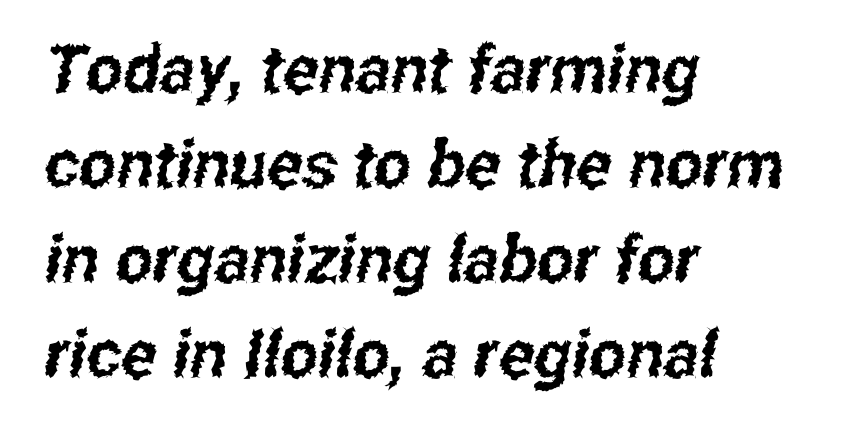
The rendering keeps characters at their native spacing. Plain, unruled lines of type. Is this a fixed-width face? No — the glyphs have proportional, varying widths. Successive baselines arrive at the customary interval.
